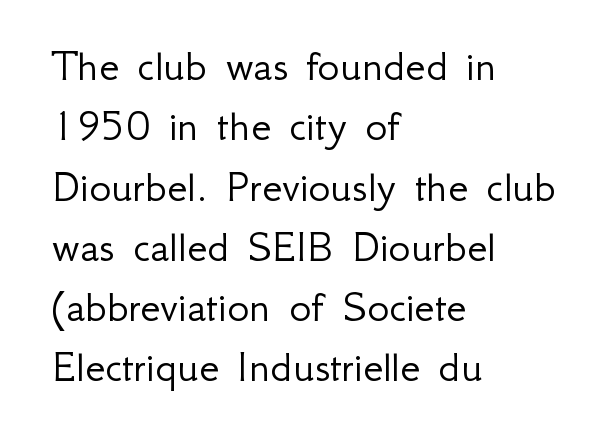
{"serif": "no", "italic": "no", "bold": "no", "weight": "light", "width": "normal", "stroke_contrast": "low", "x_height": "small", "monospaced": "no", "underline": "no", "align": "left", "line_spacing": "normal", "line_spacing_ratio": 1.31, "letter_spacing": "normal", "letter_spacing_em": 0.0, "glyph_px": 46}
